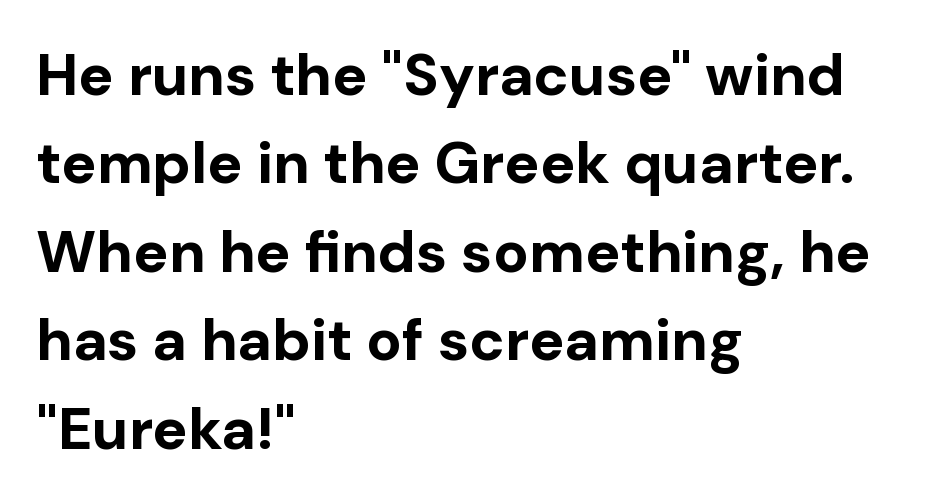
{"serif": "no", "italic": "no", "bold": "yes", "weight": "bold", "width": "normal", "stroke_contrast": "low", "x_height": "medium", "monospaced": "no", "underline": "no", "align": "left", "line_spacing": "normal", "line_spacing_ratio": 1.5, "letter_spacing": "normal", "letter_spacing_em": 0.0, "glyph_px": 59}
